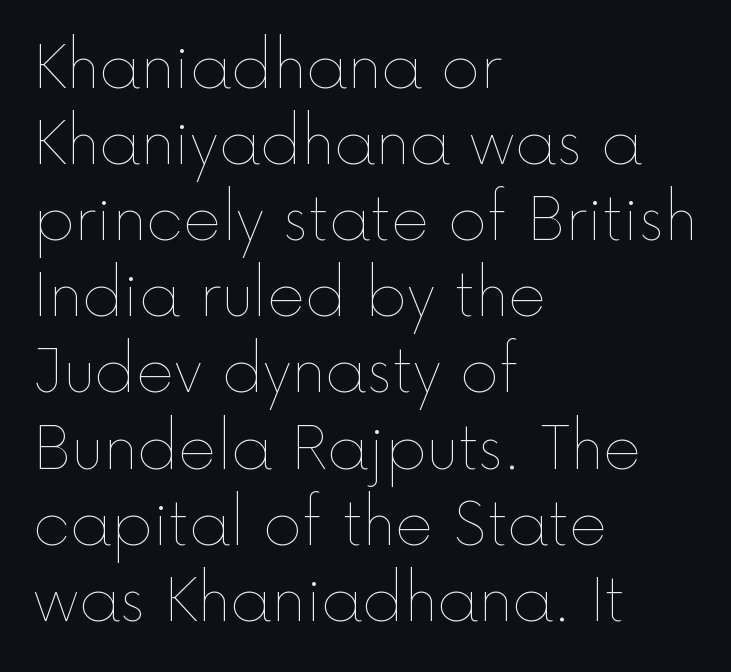
Q: Is the text bold? A: No.
Q: Is the text italic (slanted)? A: No, it is upright.
Q: Is the text underlined? A: No.
Q: How is the paragraph aligned? A: Left-aligned.
Q: Is the spacing between letters normal or unusually wide? A: Normal.
Q: Is the spacing between lines tight, normal or loose? A: Normal.
Q: Width (condensed, normal, or wide)? A: Normal.
Q: x-height? A: Medium.
Q: Monospaced? A: No.
